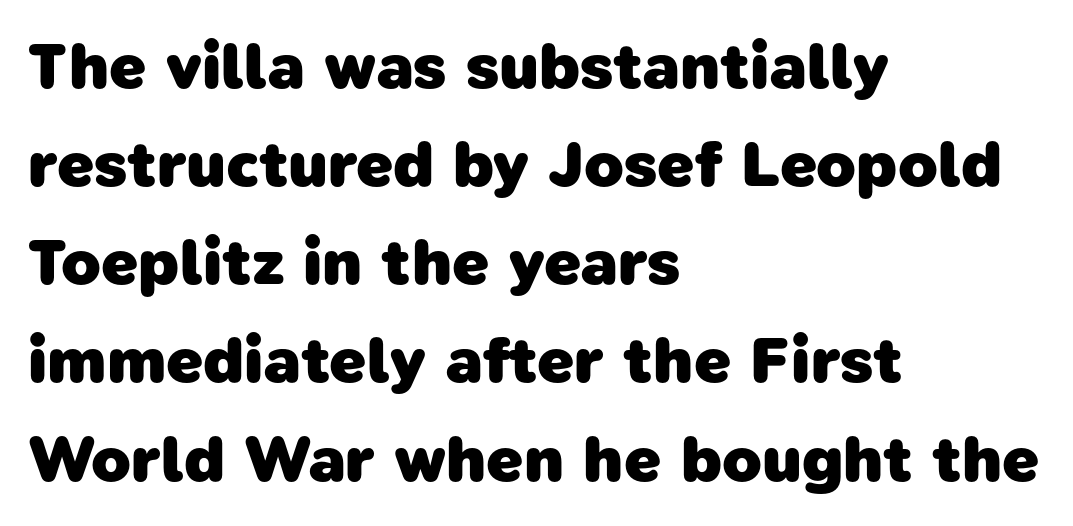
Unlike a traditional serif, this face leaves its strokes unadorned. Plain, unruled lines of type. The gaps between neighbouring characters are ordinary and unremarkable. In CSS terms this would be text-align: left.
